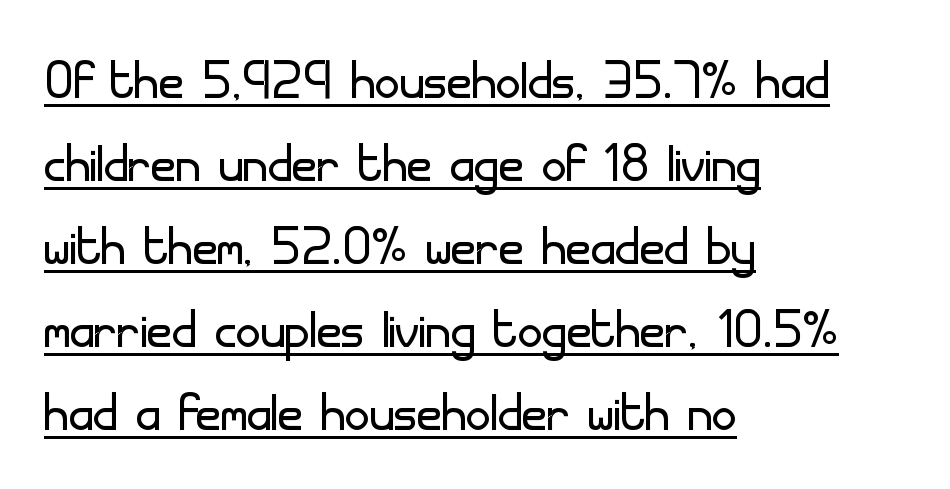
Q: Is the text bold? A: No.
Q: Is the text italic (slanted)? A: No, it is upright.
Q: Is the typeface a serif or a sans-serif typeface? A: Sans-serif.
Q: Is the text underlined? A: Yes.
Q: How is the paragraph aligned? A: Left-aligned.
Q: Is the spacing between letters normal or unusually wide? A: Normal.
Q: Width (condensed, normal, or wide)? A: Normal.
Q: Stroke contrast? A: Low.
Q: x-height? A: Small.
Q: Monospaced? A: No.
